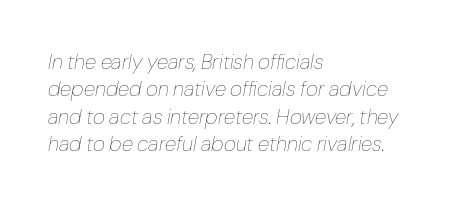
The area under the type is left untouched. Observe the ordinary spacing: letters are neighbours, not strangers. The ragged edge is on the right, which tells us the setting is flush left. The letters are slanted; this is an italic face. On a weight scale, this lands at 450 or below.
